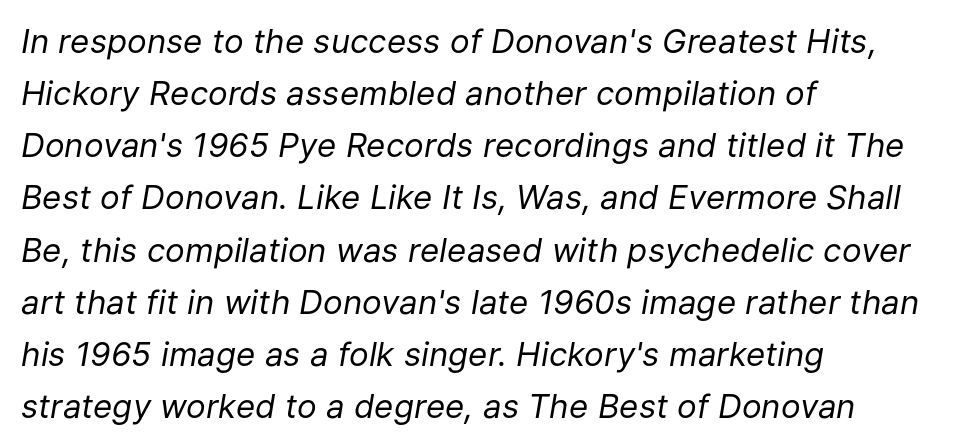
{"italic": "yes", "lean": "right", "slant_degrees": 9, "bold": "no", "weight": "regular", "width": "normal", "stroke_contrast": "low", "x_height": "medium", "monospaced": "no", "underline": "no", "align": "left", "line_spacing": "normal", "line_spacing_ratio": 1.58, "letter_spacing": "normal", "letter_spacing_em": 0.0, "glyph_px": 33}
